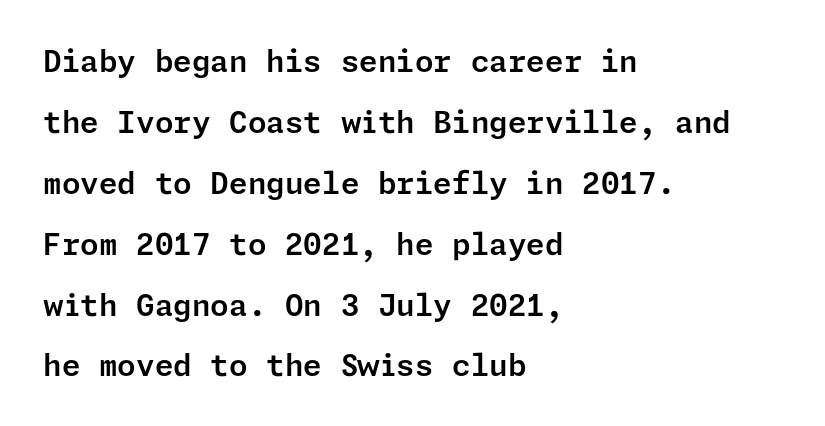
Q: Is the text italic (slanted)? A: No, it is upright.
Q: Is the typeface a serif or a sans-serif typeface? A: Sans-serif.
Q: Is the text underlined? A: No.
Q: How is the paragraph aligned? A: Left-aligned.
Q: Is the spacing between letters normal or unusually wide? A: Normal.
Q: Is the spacing between lines tight, normal or loose? A: Loose.
Q: Width (condensed, normal, or wide)? A: Normal.
Q: Stroke contrast? A: Low.
Q: x-height? A: Medium.
